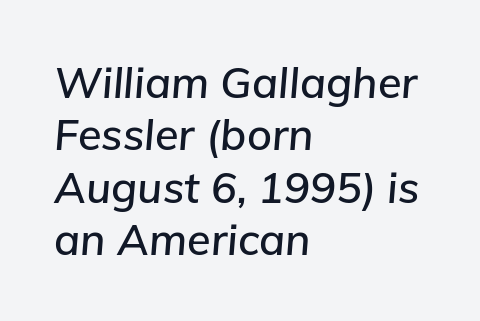
Q: Is the text italic (slanted)? A: Yes, it leans right by about 5 degrees.
Q: Is the text underlined? A: No.
Q: How is the paragraph aligned? A: Left-aligned.
Q: Is the spacing between letters normal or unusually wide? A: Normal.
Q: Width (condensed, normal, or wide)? A: Normal.
Q: Stroke contrast? A: Low.
Q: x-height? A: Medium.
Q: Monospaced? A: No.
